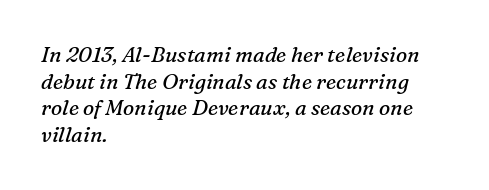
Q: Is the text bold? A: No.
Q: Is the text italic (slanted)? A: Yes, it leans right by about 16 degrees.
Q: Is the text underlined? A: No.
Q: How is the paragraph aligned? A: Left-aligned.
Q: Is the spacing between letters normal or unusually wide? A: Normal.
Q: Is the spacing between lines tight, normal or loose? A: Normal.
